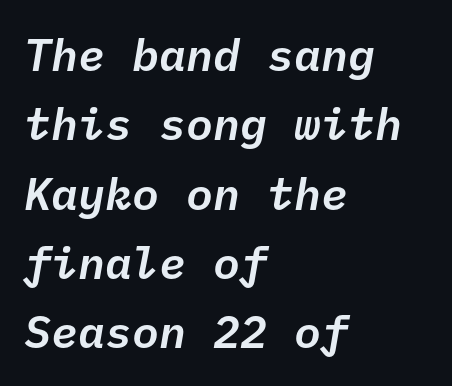
{"italic": "yes", "lean": "right", "slant_degrees": 10, "width": "normal", "stroke_contrast": "low", "x_height": "medium", "monospaced": "yes", "underline": "no", "align": "left", "line_spacing": "normal", "line_spacing_ratio": 1.54, "letter_spacing": "normal", "letter_spacing_em": 0.0, "glyph_px": 45}
